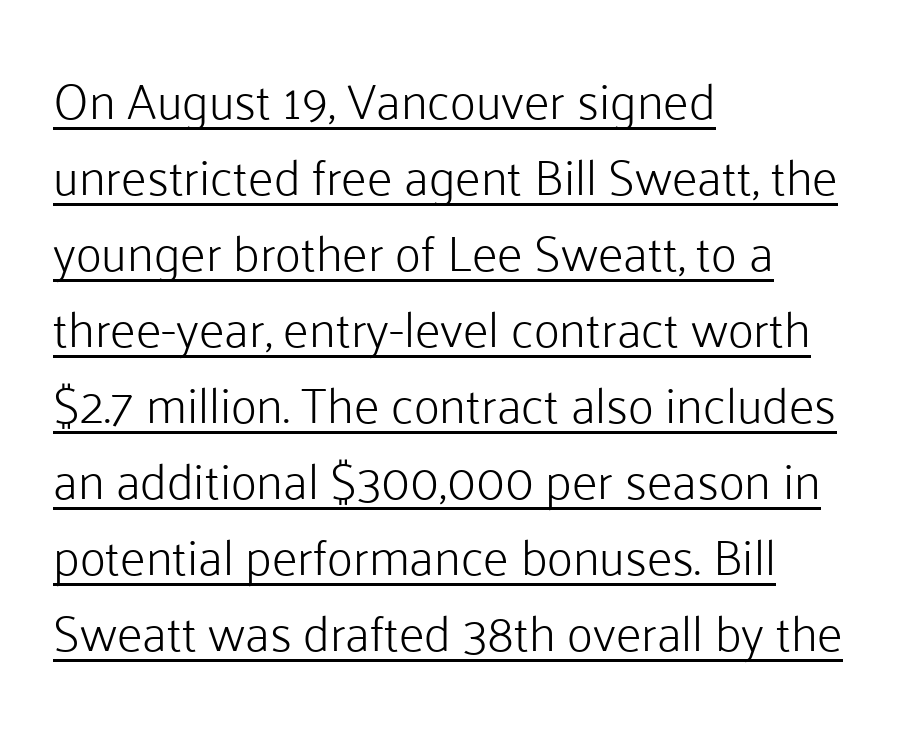
Q: Is the text bold? A: No.
Q: Is the text italic (slanted)? A: No, it is upright.
Q: Is the typeface a serif or a sans-serif typeface? A: Sans-serif.
Q: Is the text underlined? A: Yes.
Q: How is the paragraph aligned? A: Left-aligned.
Q: Is the spacing between letters normal or unusually wide? A: Normal.
Q: Is the spacing between lines tight, normal or loose? A: Normal.
Q: Width (condensed, normal, or wide)? A: Normal.
Q: Stroke contrast? A: Low.
Q: x-height? A: Medium.
Q: Monospaced? A: No.
